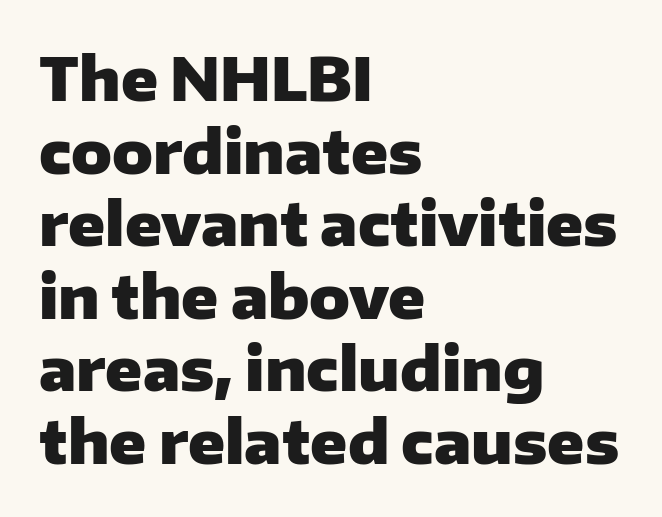
Q: Is the text bold? A: Yes.
Q: Is the text italic (slanted)? A: No, it is upright.
Q: Is the typeface a serif or a sans-serif typeface? A: Sans-serif.
Q: Is the text underlined? A: No.
Q: How is the paragraph aligned? A: Left-aligned.
Q: Is the spacing between letters normal or unusually wide? A: Normal.
Q: Width (condensed, normal, or wide)? A: Normal.
Q: Stroke contrast? A: Low.
Q: x-height? A: Medium.
Q: Monospaced? A: No.
